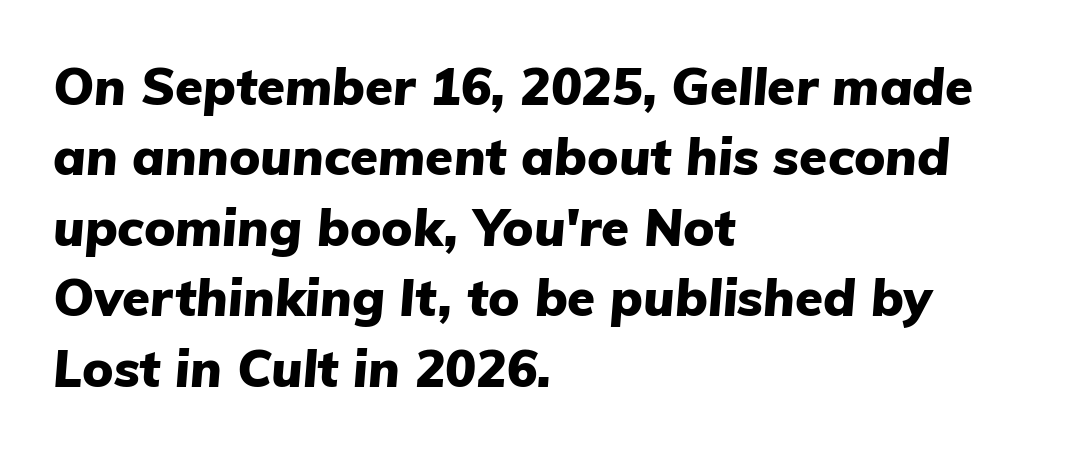
The image shows 51 px heavy type, italic (leaning right); set left-aligned, normal line spacing (1.38x), normal letter spacing, not underlined; low stroke contrast and a medium x-height.
